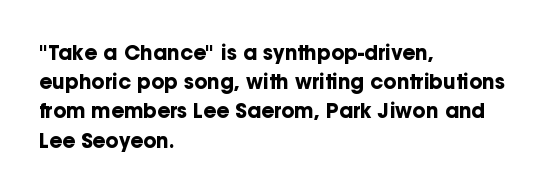
Q: Is the text bold? A: Yes.
Q: Is the text italic (slanted)? A: No, it is upright.
Q: Is the text underlined? A: No.
Q: How is the paragraph aligned? A: Left-aligned.
Q: Is the spacing between letters normal or unusually wide? A: Normal.
Q: Is the spacing between lines tight, normal or loose? A: Normal.
